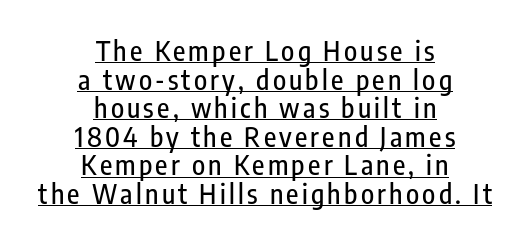
In designer terms, the underline attribute is active on this setting. This sample trades vertical openness for compactness between lines. The typography opts for an upright posture over an oblique one. A student would call this center alignment; a typographer would say set centered.
